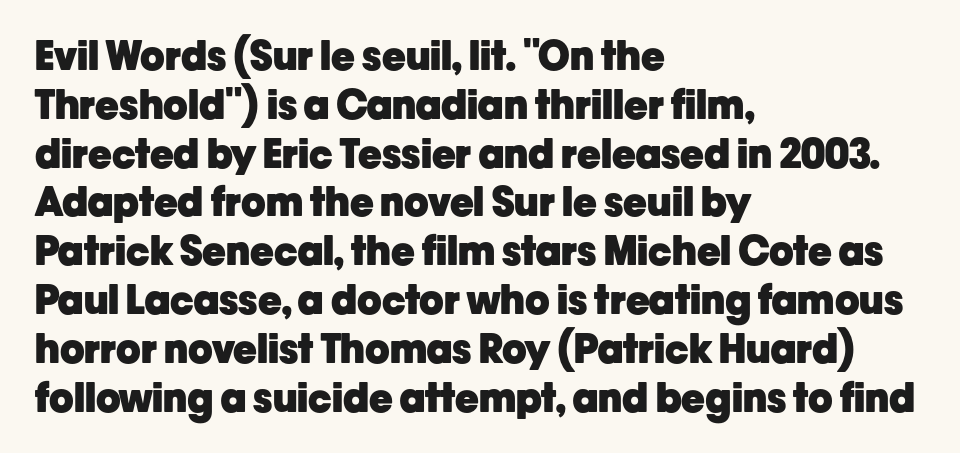
{"serif": "no", "italic": "no", "bold": "yes", "weight": "heavy", "width": "normal", "stroke_contrast": "low", "x_height": "medium", "monospaced": "no", "underline": "no", "align": "left", "line_spacing_ratio": 1.22, "letter_spacing": "normal", "letter_spacing_em": 0.0, "glyph_px": 40}
